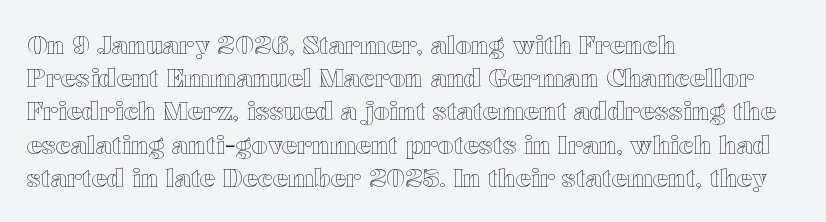
Students, observe: this is what conventionally led text looks like. Look at the tracking — it's just the regular setting, nothing added. The paragraph has a hard left edge and a soft right edge. Check under the words: just untouched page. The lettering holds an erect, upright posture throughout.
